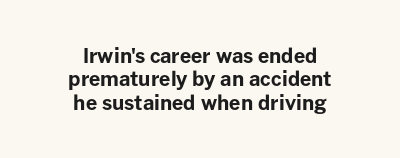
{"italic": "no", "bold": "yes", "underline": "no", "align": "center", "line_spacing_ratio": 1.17, "letter_spacing": "normal", "letter_spacing_em": 0.0, "glyph_px": 20}
